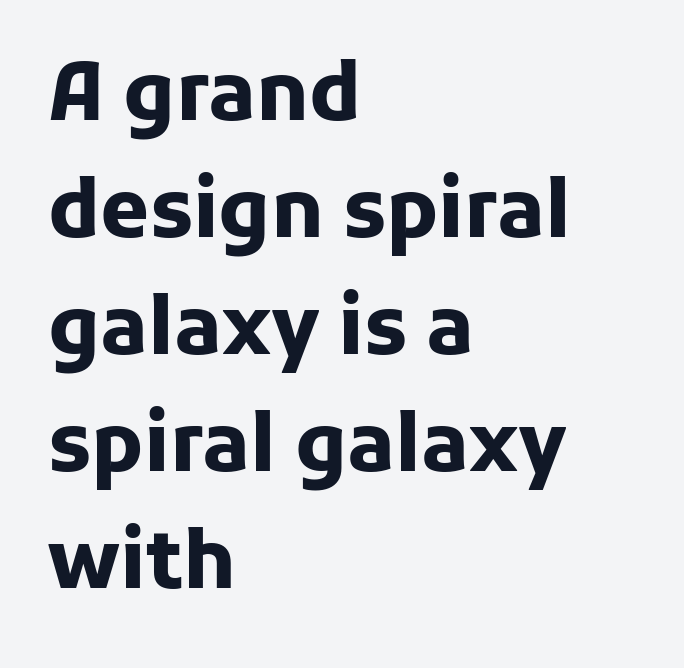
The image shows 79 px heavy sans-serif type, upright; set left-aligned, normal line spacing (1.48x), normal letter spacing, not underlined; low stroke contrast and a medium x-height.
